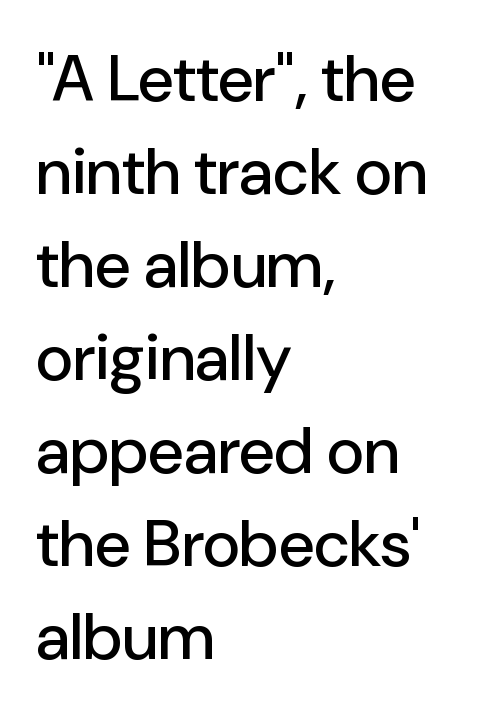
Q: Is the text italic (slanted)? A: No, it is upright.
Q: Is the typeface a serif or a sans-serif typeface? A: Sans-serif.
Q: Is the text underlined? A: No.
Q: How is the paragraph aligned? A: Left-aligned.
Q: Is the spacing between letters normal or unusually wide? A: Normal.
Q: Is the spacing between lines tight, normal or loose? A: Normal.
Q: Width (condensed, normal, or wide)? A: Normal.
Q: Stroke contrast? A: Low.
Q: x-height? A: Medium.
Q: Monospaced? A: No.
